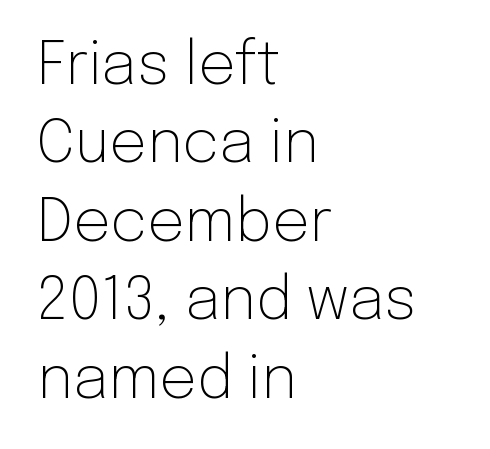
Q: Is the text bold? A: No.
Q: Is the text italic (slanted)? A: No, it is upright.
Q: Is the typeface a serif or a sans-serif typeface? A: Sans-serif.
Q: Is the text underlined? A: No.
Q: How is the paragraph aligned? A: Left-aligned.
Q: Is the spacing between letters normal or unusually wide? A: Normal.
Q: Is the spacing between lines tight, normal or loose? A: Normal.
Q: Width (condensed, normal, or wide)? A: Normal.
Q: Stroke contrast? A: Low.
Q: x-height? A: Medium.
Q: Monospaced? A: No.
